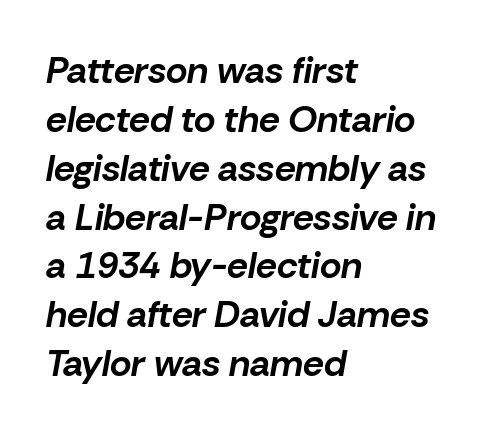
The image shows 37 px bold type, italic (leaning right); set left-aligned, normal line spacing (1.32x), normal letter spacing, not underlined; low stroke contrast and a medium x-height.
